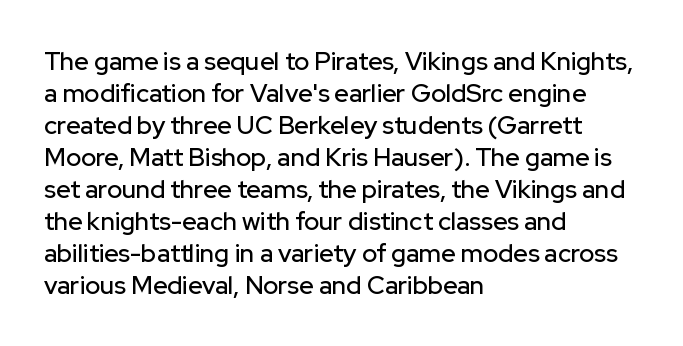
The image shows 25 px text type, upright; set left-aligned, normal line spacing (1.28x), normal letter spacing, not underlined.
